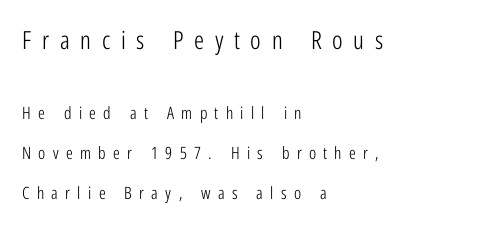
{"italic": "no", "bold": "no", "underline": "no", "align": "left", "line_spacing": "loose", "line_spacing_ratio": 2.34, "letter_spacing": "wide", "letter_spacing_em": 0.43, "larger_block": "first", "size_ratio": 1.47, "glyph_px": 25}
